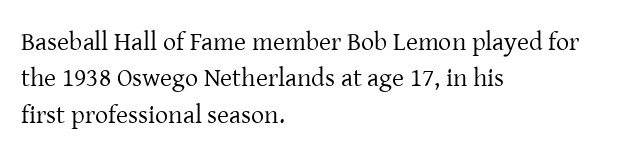
{"italic": "no", "bold": "no", "underline": "no", "align": "left", "line_spacing": "normal", "line_spacing_ratio": 1.4, "letter_spacing": "normal", "letter_spacing_em": 0.0, "glyph_px": 26}
